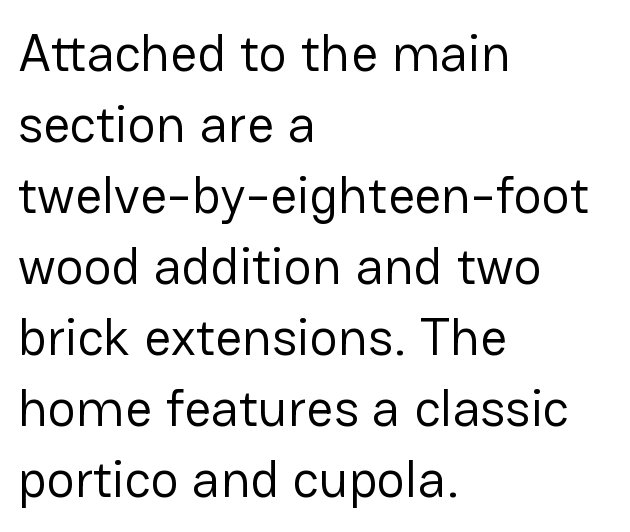
The image shows 53 px regular-weight sans-serif type, upright; set left-aligned, normal line spacing (1.34x), normal letter spacing, not underlined; low stroke contrast and a medium x-height.
